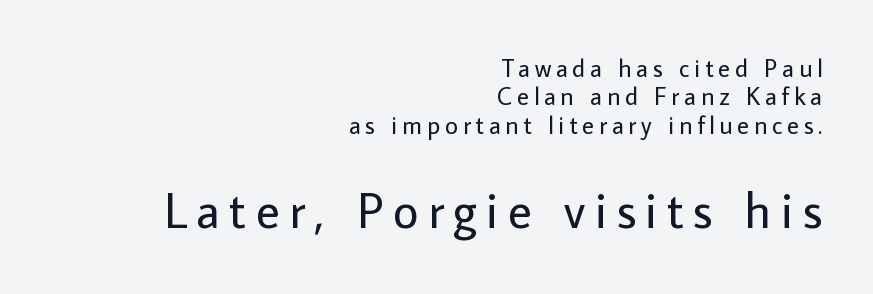
Which of the two is more prominent by size? The second, at the bottom. Letters rest on an invisible, unmarked baseline. The weight tops out at a normal text grade. These lines are rendered in a variable-pitch font. This sample uses an upright cut, with every glyph sitting square on the baseline. The lines are quadded right.
